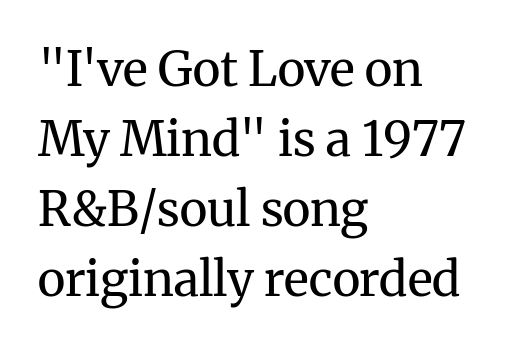
The image shows 48 px regular-weight serif type, upright; set left-aligned, normal line spacing (1.46x), normal letter spacing, not underlined; medium stroke contrast and a medium x-height.
